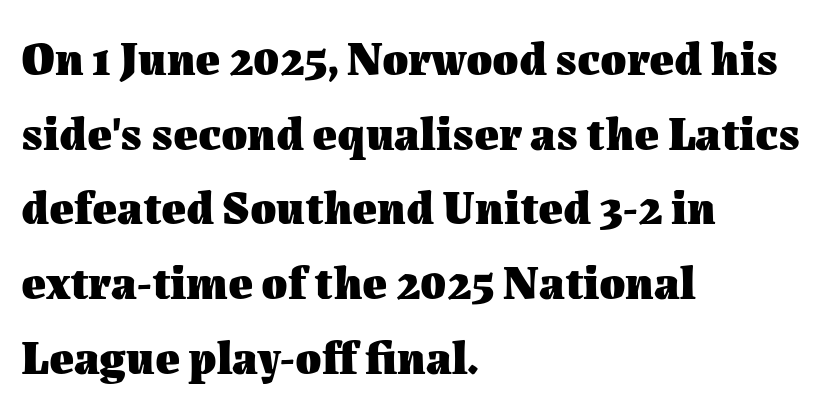
The image shows 47 px heavy type, upright; set left-aligned, normal line spacing (1.59x), normal letter spacing, not underlined; medium stroke contrast and a medium x-height.
